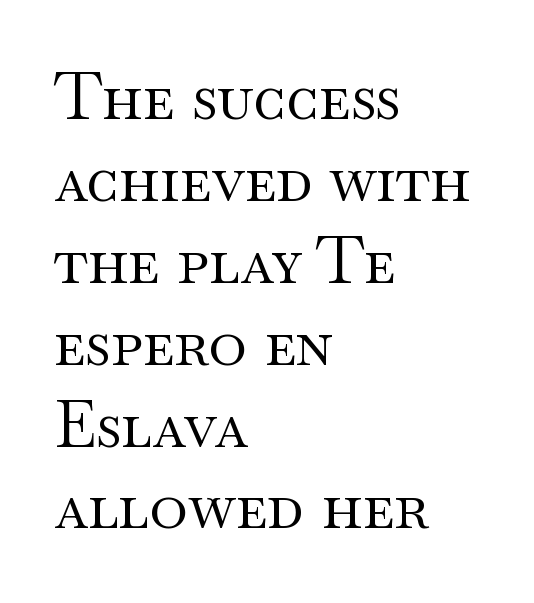
{"serif": "yes", "italic": "no", "bold": "no", "weight": "regular", "width": "wide", "stroke_contrast": "medium", "x_height": "small", "monospaced": "no", "underline": "no", "align": "left", "line_spacing": "normal", "line_spacing_ratio": 1.26, "letter_spacing": "normal", "letter_spacing_em": 0.0, "glyph_px": 65}
